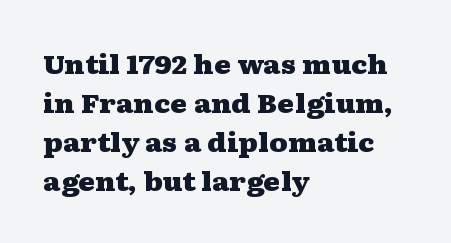
{"italic": "no", "bold": "yes", "underline": "no", "align": "left", "line_spacing": "normal", "line_spacing_ratio": 1.5, "letter_spacing": "normal", "letter_spacing_em": 0.0, "glyph_px": 26}
